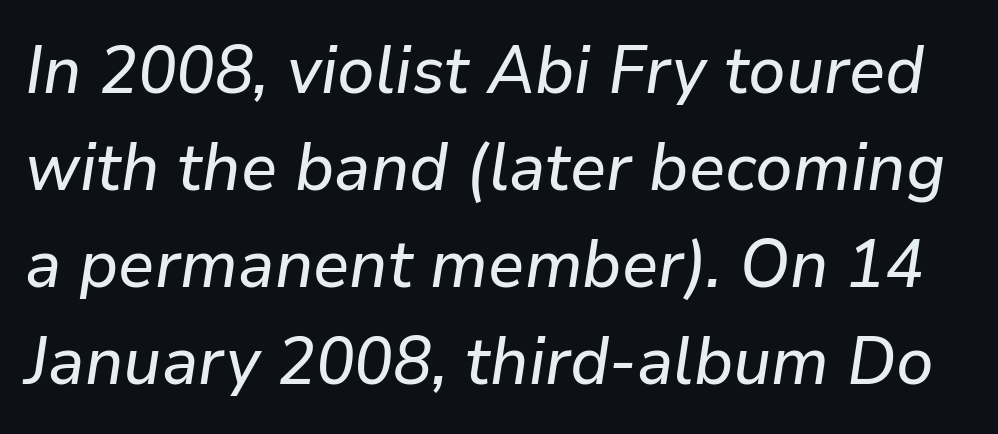
Q: Is the text italic (slanted)? A: Yes, it leans right by about 9 degrees.
Q: Is the text underlined? A: No.
Q: Is the spacing between letters normal or unusually wide? A: Normal.
Q: Is the spacing between lines tight, normal or loose? A: Normal.
Q: Width (condensed, normal, or wide)? A: Normal.
Q: Stroke contrast? A: Low.
Q: x-height? A: Medium.
Q: Monospaced? A: No.
